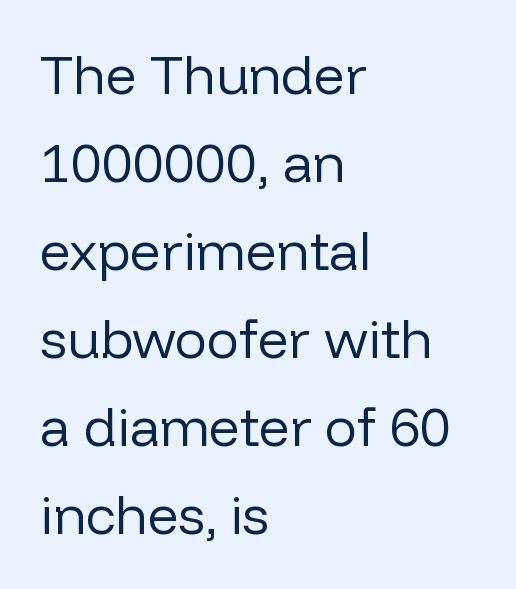
Teacher's note: observe the even left margin — that is flush-left alignment. Nope, not italic — everything's standing straight. Caption: standard tracking, unaltered. The strokes are not fattened; the text isn't bold.
